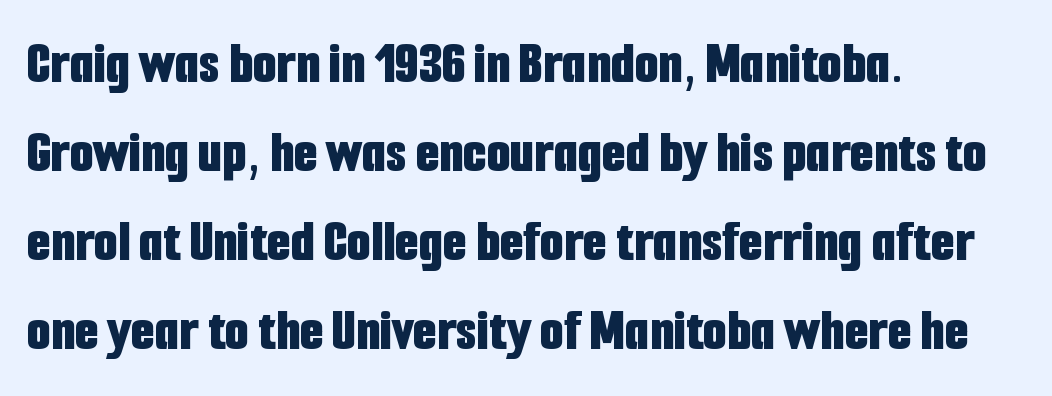
Vertical spacing — default. These lines stack with their left ends in a neat column. Serifs: no, the terminals of the letterforms are clean. Descender tails drop into unmarked territory. Caption: standard tracking, unaltered. You could not count columns in this text — the font is proportionally spaced.
